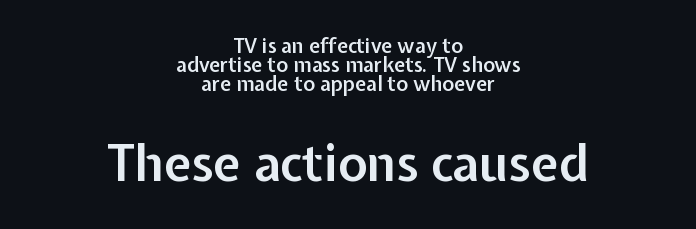
{"serif": "no", "italic": "no", "bold": "semi", "weight": "semibold", "width": "normal", "stroke_contrast": "low", "x_height": "medium", "monospaced": "no", "underline": "no", "align": "center", "line_spacing": "tight", "line_spacing_ratio": 0.95, "letter_spacing": "normal", "letter_spacing_em": 0.0, "larger_block": "second", "size_ratio": 2.5, "glyph_px": 50}
